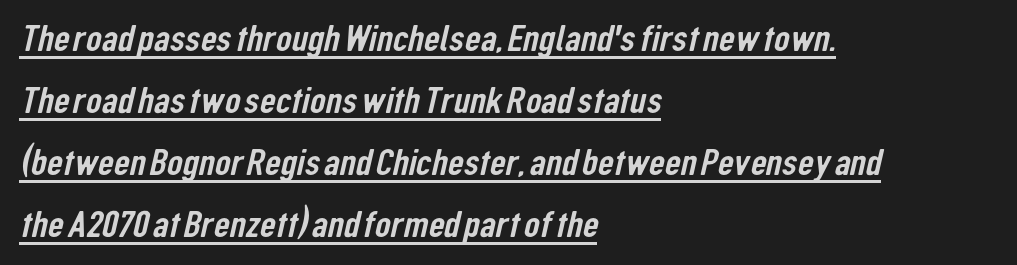
Q: Is the typeface a serif or a sans-serif typeface? A: Sans-serif.
Q: Is the text underlined? A: Yes.
Q: How is the paragraph aligned? A: Left-aligned.
Q: Is the spacing between letters normal or unusually wide? A: Normal.
Q: Is the spacing between lines tight, normal or loose? A: Normal.
Q: Width (condensed, normal, or wide)? A: Condensed.
Q: Stroke contrast? A: Low.
Q: x-height? A: Medium.
Q: Monospaced? A: No.
